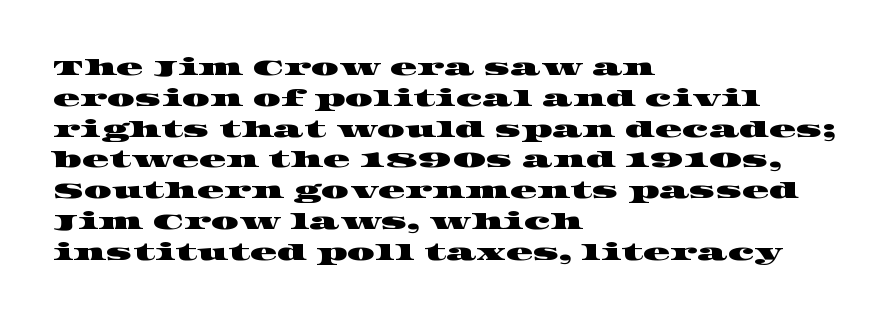
Q: Is the text underlined? A: No.
Q: How is the paragraph aligned? A: Left-aligned.
Q: Is the spacing between letters normal or unusually wide? A: Normal.
Q: Is the spacing between lines tight, normal or loose? A: Normal.
